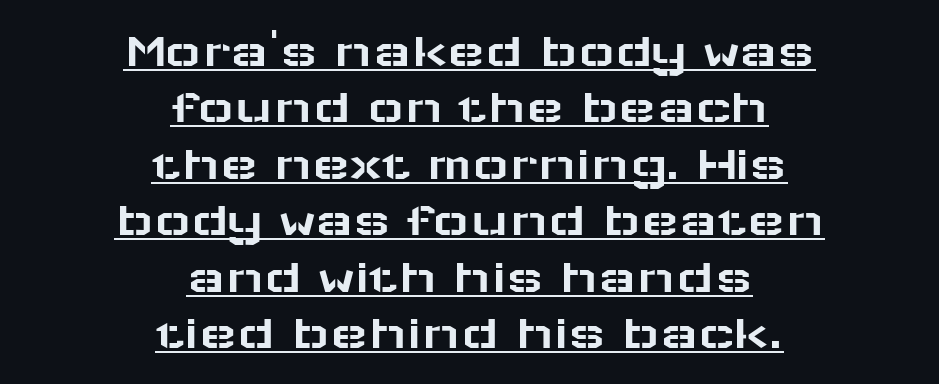
The image shows 50 px wide sans-serif type, upright; set centered, tight line spacing (1.13x), normal letter spacing, underlined; low stroke contrast and a medium x-height.
